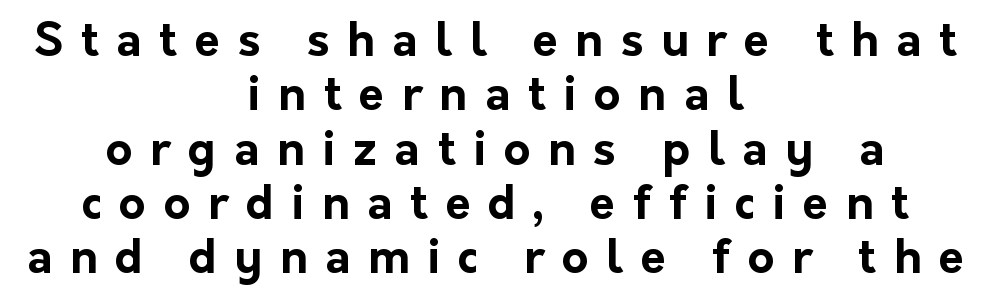
The image shows 46 px bold sans-serif type, upright; set centered, line spacing 1.18x, unusually wide letter spacing (+0.38 em), not underlined; low stroke contrast and a medium x-height.
